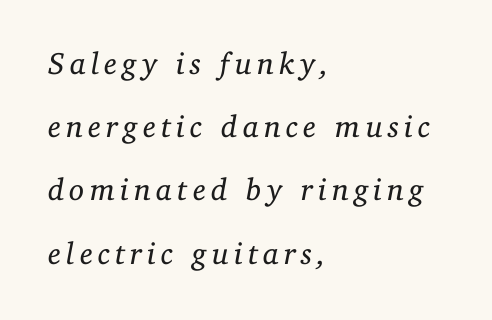
Q: Is the text bold? A: No.
Q: Is the text italic (slanted)? A: Yes, it leans right by about 11 degrees.
Q: Is the typeface a serif or a sans-serif typeface? A: Serif.
Q: Is the text underlined? A: No.
Q: How is the paragraph aligned? A: Left-aligned.
Q: Is the spacing between lines tight, normal or loose? A: Loose.
Q: Width (condensed, normal, or wide)? A: Normal.
Q: Stroke contrast? A: Low.
Q: x-height? A: Medium.
Q: Monospaced? A: No.
